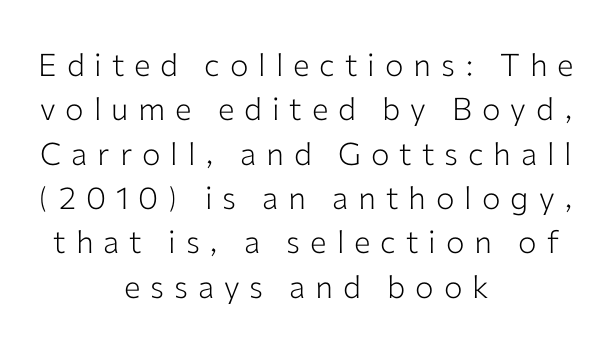
Are there feet on the stems? There aren't — it's a sans. The whitespace from short lines is split evenly between both sides. A typesetter would call this heavily tracked-out type. No heavy texture on the line: the type isn't bold. The passage shown is not underscored anywhere.
